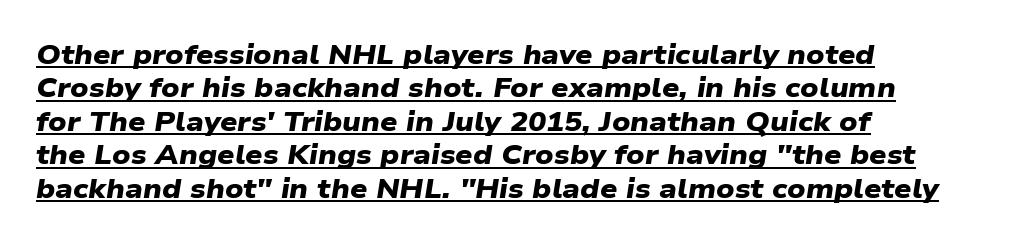
Which margin do the lines hug? The left one — the right edge is uneven. Is the type bold? Yes — the strokes are clearly thick and heavy. The letterforms sit shoulder to shoulder at normal distance. Decoration check: the copy is underlined.
